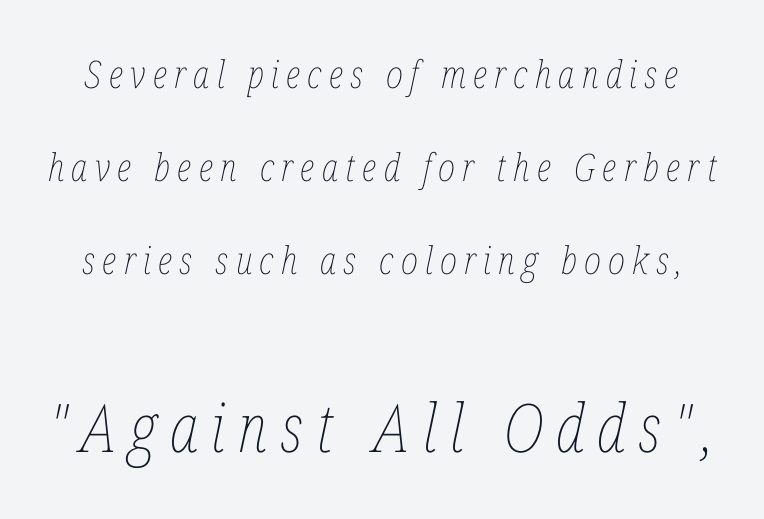
The image shows 67 px thin, condensed type, italic (leaning right); set loose line spacing (2.45x), not underlined; the second (bottom) block is 1.76x larger; low stroke contrast and a medium x-height.
